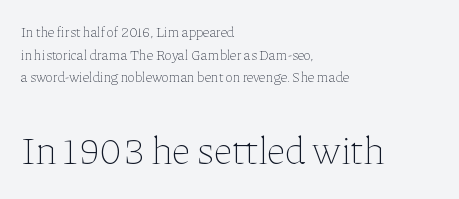
Q: Is the text bold? A: No.
Q: Is the text italic (slanted)? A: No, it is upright.
Q: Is the text underlined? A: No.
Q: How is the paragraph aligned? A: Left-aligned.
Q: Is the spacing between letters normal or unusually wide? A: Normal.
Q: Is the spacing between lines tight, normal or loose? A: Normal.
Q: Which block of text is set in a larger size, the first (top) or the second (bottom)? A: The second (bottom) one.
Q: Width (condensed, normal, or wide)? A: Normal.
Q: Stroke contrast? A: Low.
Q: x-height? A: Medium.
Q: Monospaced? A: No.
